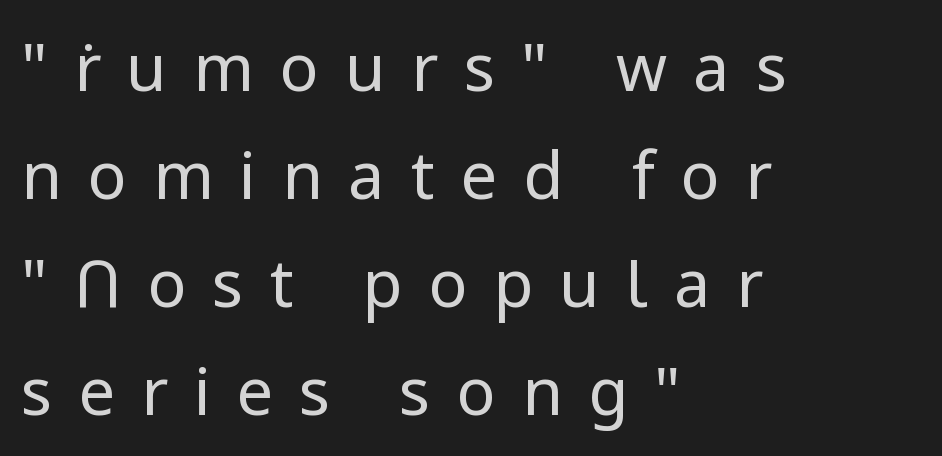
The image shows 65 px regular-weight sans-serif type, upright; set left-aligned, normal line spacing (1.66x), unusually wide letter spacing (+0.4 em), not underlined; low stroke contrast and a medium x-height.
